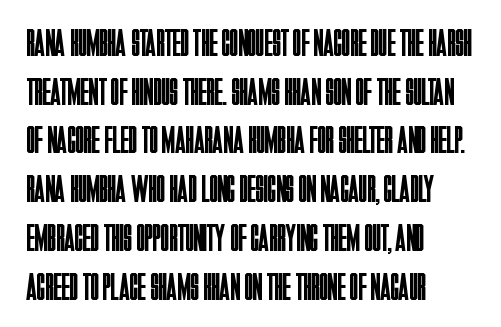
Q: Is the text bold? A: No.
Q: Is the text italic (slanted)? A: No, it is upright.
Q: Is the typeface a serif or a sans-serif typeface? A: Sans-serif.
Q: Is the text underlined? A: No.
Q: How is the paragraph aligned? A: Left-aligned.
Q: Is the spacing between letters normal or unusually wide? A: Normal.
Q: Is the spacing between lines tight, normal or loose? A: Normal.
Q: Width (condensed, normal, or wide)? A: Condensed.
Q: Stroke contrast? A: Low.
Q: x-height? A: Large.
Q: Monospaced? A: No.
